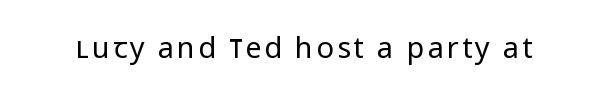
The image shows 29 px regular-weight sans-serif type, upright; set not underlined; low stroke contrast and a medium x-height.
